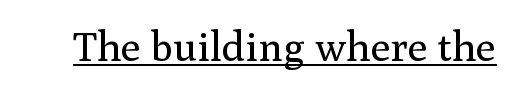
{"serif": "yes", "italic": "no", "bold": "no", "weight": "regular", "width": "normal", "stroke_contrast": "medium", "x_height": "medium", "monospaced": "no", "underline": "yes", "letter_spacing": "normal", "letter_spacing_em": 0.0, "glyph_px": 41}
